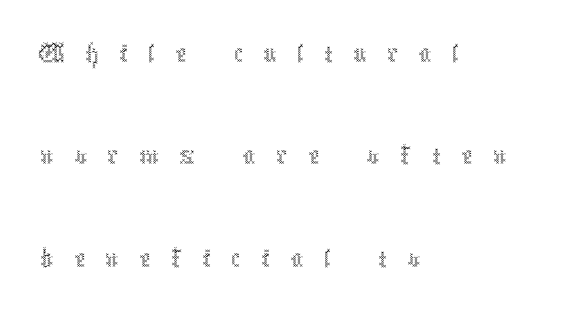
{"italic": "no", "bold": "no", "weight": "thin", "width": "condensed", "x_height": "medium", "monospaced": "no", "underline": "no", "align": "left", "line_spacing": "normal", "line_spacing_ratio": 1.65, "letter_spacing": "wide", "letter_spacing_em": 0.33, "glyph_px": 62}
